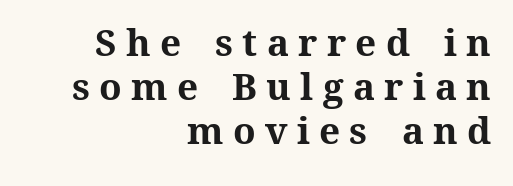
The image shows 37 px bold type, upright; set right-aligned, line spacing 1.19x, unusually wide letter spacing (+0.25 em), not underlined; medium stroke contrast and a medium x-height.
